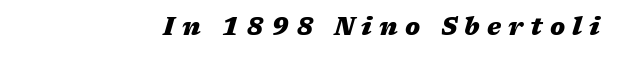
Notice how thick the strokes are: this is what a full bold looks like. Caption: multi-line text, flush right, ragged left. This sample uses an oblique cut, with every glyph tilted off the vertical. Does extra space separate the letters? Yes, quite a lot of it.
